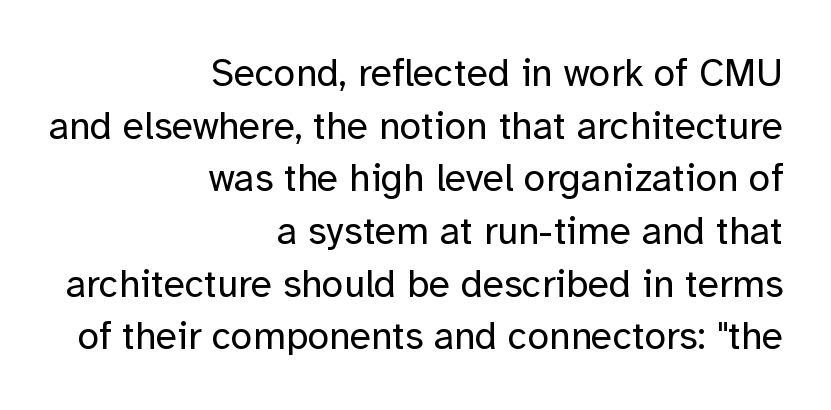
Q: Is the text bold? A: No.
Q: Is the text italic (slanted)? A: No, it is upright.
Q: Is the typeface a serif or a sans-serif typeface? A: Sans-serif.
Q: Is the text underlined? A: No.
Q: How is the paragraph aligned? A: Right-aligned.
Q: Is the spacing between letters normal or unusually wide? A: Normal.
Q: Is the spacing between lines tight, normal or loose? A: Normal.
Q: Width (condensed, normal, or wide)? A: Normal.
Q: Stroke contrast? A: Low.
Q: x-height? A: Medium.
Q: Monospaced? A: No.
